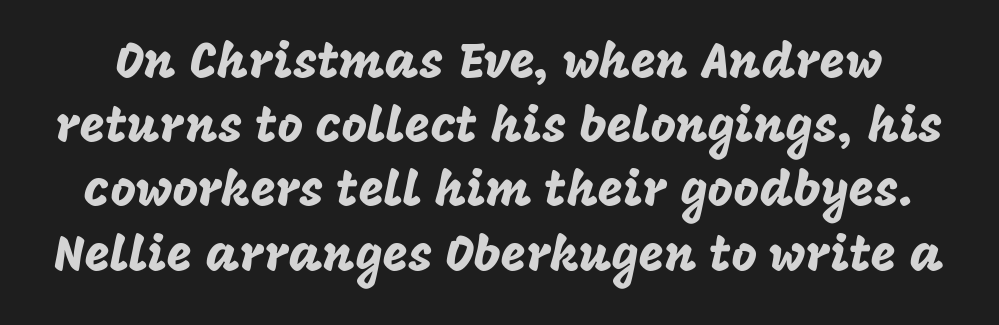
Q: Is the text italic (slanted)? A: Yes.
Q: Is the typeface a serif or a sans-serif typeface? A: Sans-serif.
Q: Is the text underlined? A: No.
Q: Is the spacing between letters normal or unusually wide? A: Normal.
Q: Is the spacing between lines tight, normal or loose? A: Normal.
Q: Width (condensed, normal, or wide)? A: Normal.
Q: Stroke contrast? A: Low.
Q: x-height? A: Large.
Q: Monospaced? A: No.
